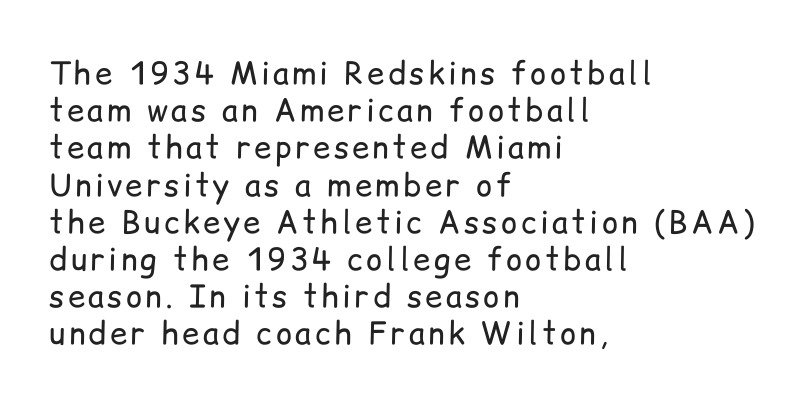
{"serif": "no", "italic": "no", "bold": "no", "weight": "regular", "width": "normal", "stroke_contrast": "low", "x_height": "medium", "monospaced": "no", "underline": "no", "align": "left", "line_spacing_ratio": 1.2, "glyph_px": 31}
